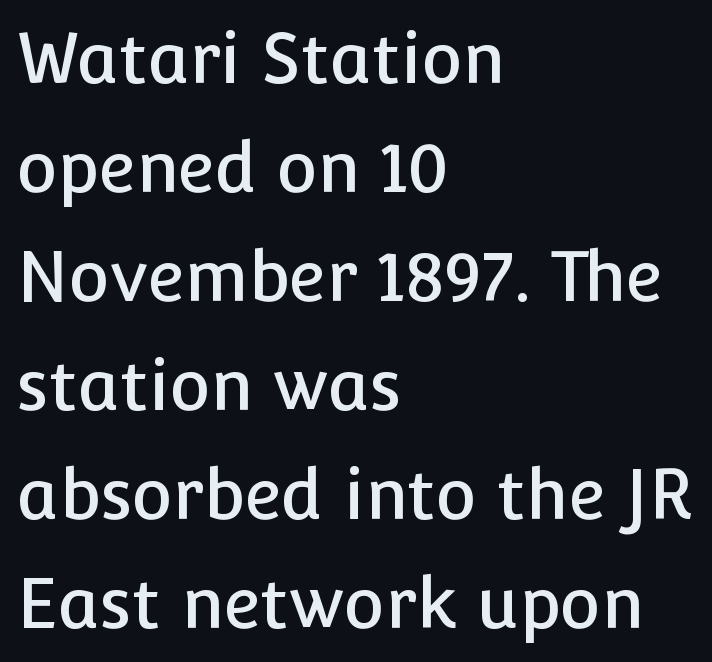
The image shows 69 px sans-serif type, upright; set left-aligned, normal line spacing (1.58x), normal letter spacing, not underlined; low stroke contrast and a medium x-height.
